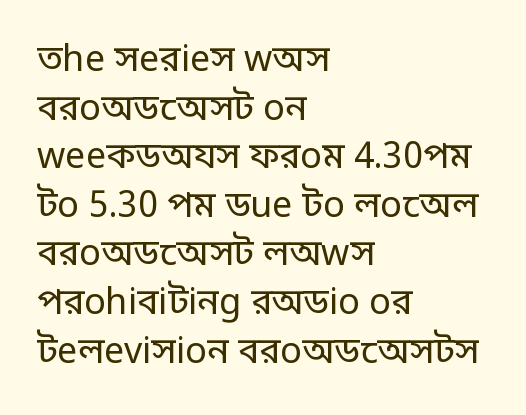
Q: Is the text bold? A: No.
Q: Is the text italic (slanted)? A: No, it is upright.
Q: Is the typeface a serif or a sans-serif typeface? A: Sans-serif.
Q: Is the text underlined? A: No.
Q: How is the paragraph aligned? A: Left-aligned.
Q: Is the spacing between letters normal or unusually wide? A: Normal.
Q: Is the spacing between lines tight, normal or loose? A: Normal.
Q: Width (condensed, normal, or wide)? A: Normal.
Q: Stroke contrast? A: Low.
Q: x-height? A: Large.
Q: Monospaced? A: No.
